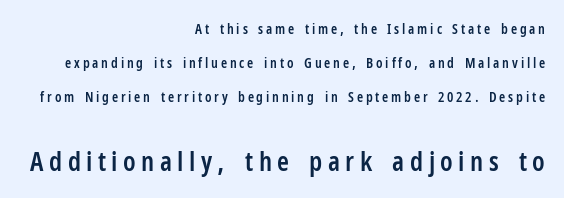
Q: Is the text bold? A: Semi-bold.
Q: Is the text italic (slanted)? A: No, it is upright.
Q: Is the text underlined? A: No.
Q: How is the paragraph aligned? A: Right-aligned.
Q: Is the spacing between letters normal or unusually wide? A: Unusually wide.
Q: Is the spacing between lines tight, normal or loose? A: Loose.
Q: Which block of text is set in a larger size, the first (top) or the second (bottom)? A: The second (bottom) one.
